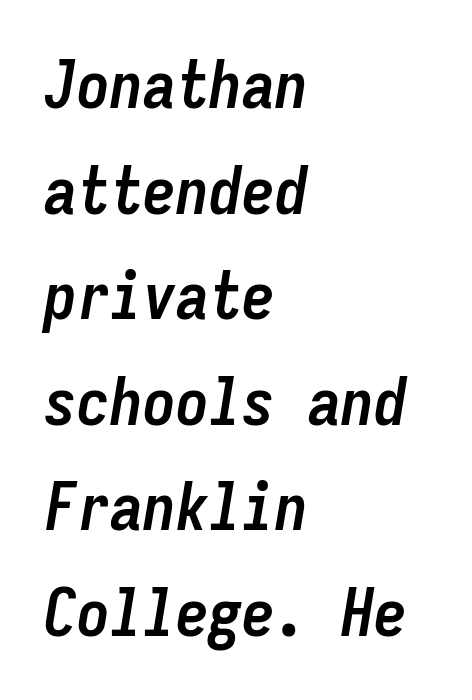
The image shows 66 px semibold, condensed type, italic (leaning right), monospaced; set left-aligned, normal line spacing (1.6x), normal letter spacing, not underlined; low stroke contrast and a medium x-height.
